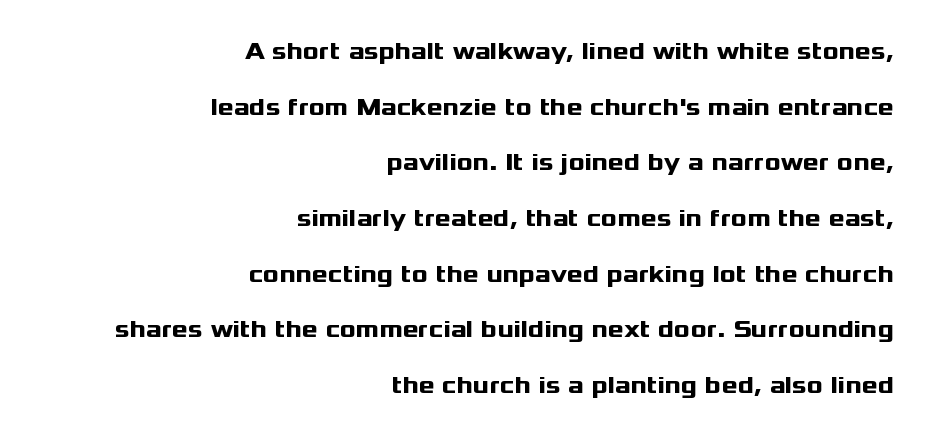
Q: Is the text bold? A: Yes.
Q: Is the text italic (slanted)? A: No, it is upright.
Q: Is the text underlined? A: No.
Q: How is the paragraph aligned? A: Right-aligned.
Q: Is the spacing between letters normal or unusually wide? A: Normal.
Q: Is the spacing between lines tight, normal or loose? A: Loose.
